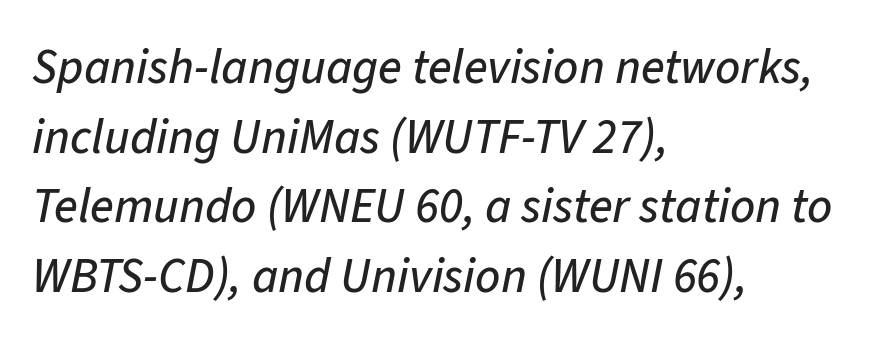
Q: Is the text italic (slanted)? A: Yes, it leans right by about 11 degrees.
Q: Is the text underlined? A: No.
Q: How is the paragraph aligned? A: Left-aligned.
Q: Is the spacing between letters normal or unusually wide? A: Normal.
Q: Is the spacing between lines tight, normal or loose? A: Normal.
Q: Width (condensed, normal, or wide)? A: Normal.
Q: Stroke contrast? A: Low.
Q: x-height? A: Medium.
Q: Monospaced? A: No.
